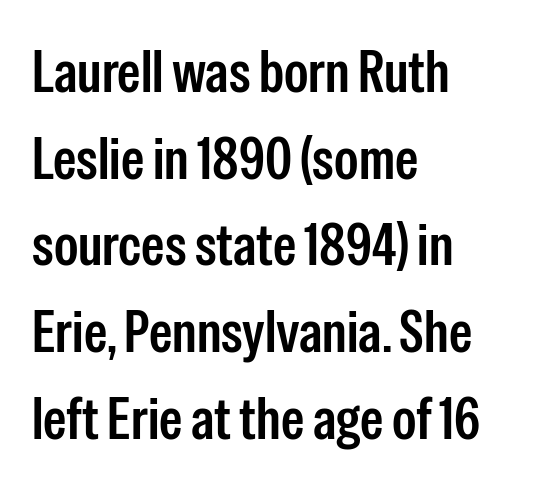
What weight is shown? A semibold, between regular and bold. Has an underline been added? It has not. A sans-serif font was chosen for this passage. One-word summary of the alignment: left. The lines sit at an ordinary, default distance from one another.
